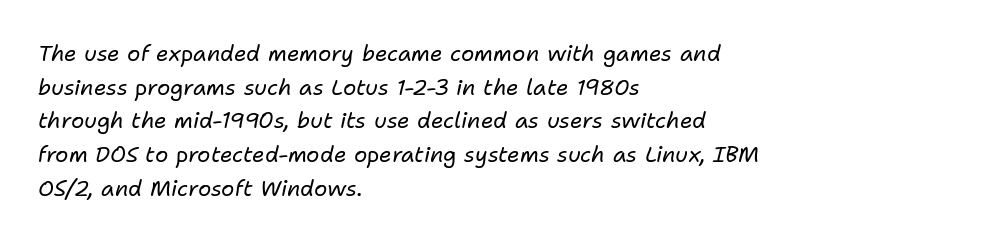
Letters have the restrained weight of plain body copy at most. Where is the straight margin? On the left. Honestly, the letter spacing is just normal — you wouldn't notice it. Descenders hang freely into open space. One glance says typical: line gaps are just what's usual.
